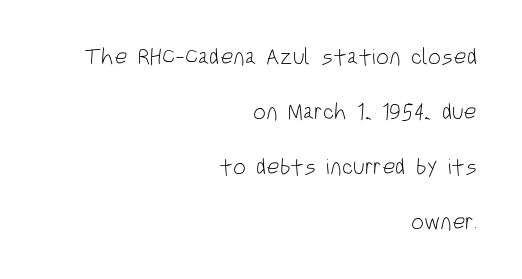
Q: Is the text bold? A: No.
Q: Is the text italic (slanted)? A: No, it is upright.
Q: Is the text underlined? A: No.
Q: How is the paragraph aligned? A: Right-aligned.
Q: Is the spacing between letters normal or unusually wide? A: Normal.
Q: Is the spacing between lines tight, normal or loose? A: Loose.
